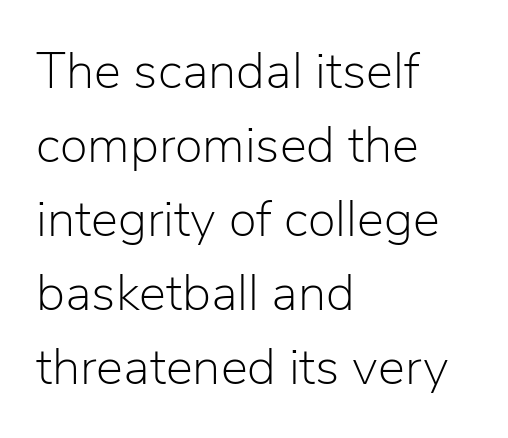
Q: Is the text bold? A: No.
Q: Is the text italic (slanted)? A: No, it is upright.
Q: Is the typeface a serif or a sans-serif typeface? A: Sans-serif.
Q: Is the text underlined? A: No.
Q: How is the paragraph aligned? A: Left-aligned.
Q: Is the spacing between letters normal or unusually wide? A: Normal.
Q: Is the spacing between lines tight, normal or loose? A: Normal.
Q: Width (condensed, normal, or wide)? A: Normal.
Q: Stroke contrast? A: Low.
Q: x-height? A: Medium.
Q: Monospaced? A: No.
